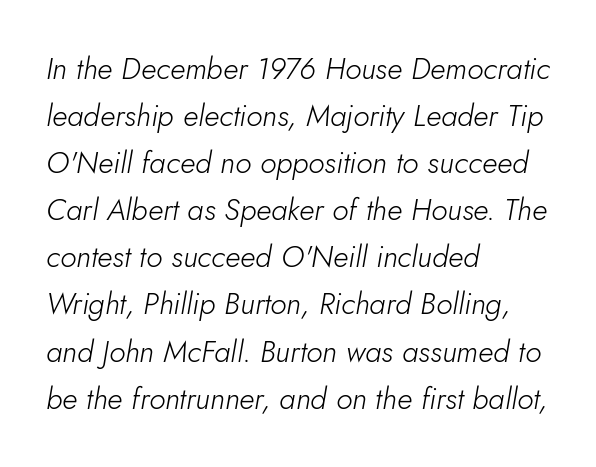
The letters look calm and open, with moderate or lighter stems. Honestly, the row spacing looks completely unremarkable. Spacing verdict: proportional, widths tailored to each character. Default kerning and tracking; the words read as compact shapes. The lines in this sample share a left origin and differ only in where they stop. Notice how the stems are inclined rather than vertical — that's the hallmark of italics.
